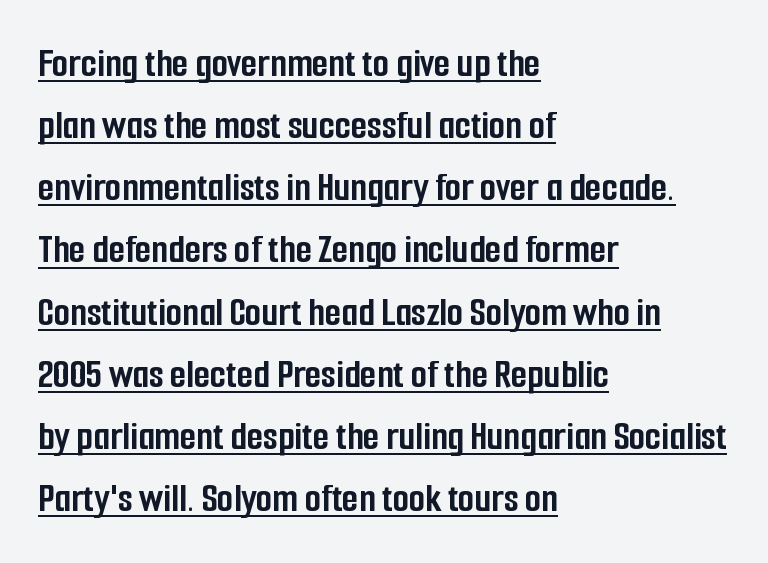
Spacing verdict: proportional, widths tailored to each character. The gaps between neighbouring characters are ordinary and unremarkable. Line spacing here is normal. These lines are composed in type without serifs.
